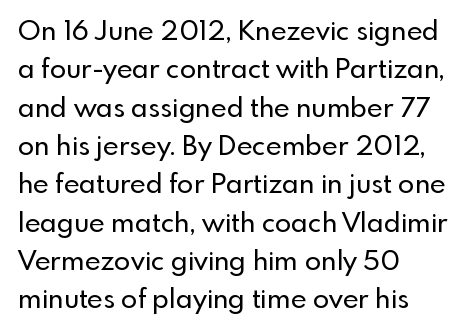
Q: Is the text italic (slanted)? A: No, it is upright.
Q: Is the text underlined? A: No.
Q: How is the paragraph aligned? A: Left-aligned.
Q: Is the spacing between letters normal or unusually wide? A: Normal.
Q: Is the spacing between lines tight, normal or loose? A: Normal.
